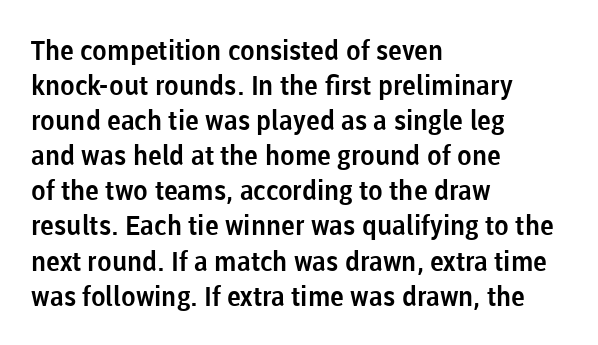
{"italic": "no", "underline": "no", "align": "left", "line_spacing": "normal", "line_spacing_ratio": 1.3, "letter_spacing": "normal", "letter_spacing_em": 0.0, "glyph_px": 27}
